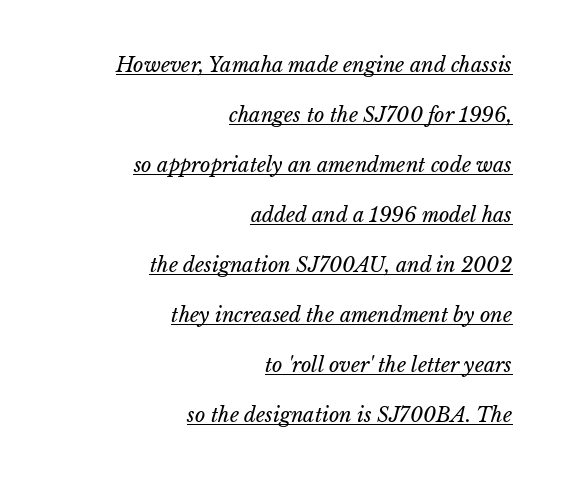
The image shows 20 px text type; set right-aligned, loose line spacing (2.5x), normal letter spacing, underlined.
